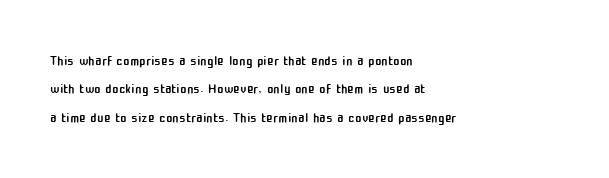
Glyph-to-glyph distance matches everyday printed text. One glance says typical: line gaps are just what's usual. A bare baseline throughout the passage. Does the lettering tilt? It doesn't — this is upright.
